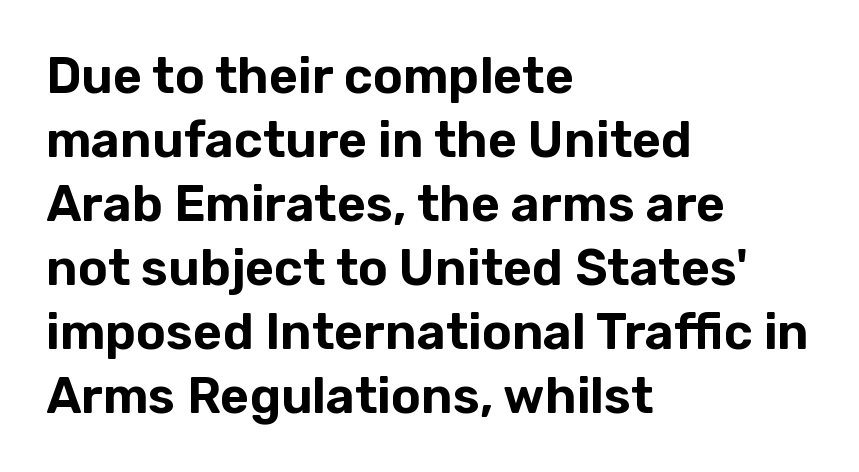
The image shows 50 px sans-serif type, upright; set left-aligned, normal line spacing (1.28x), normal letter spacing, not underlined; low stroke contrast and a medium x-height.
